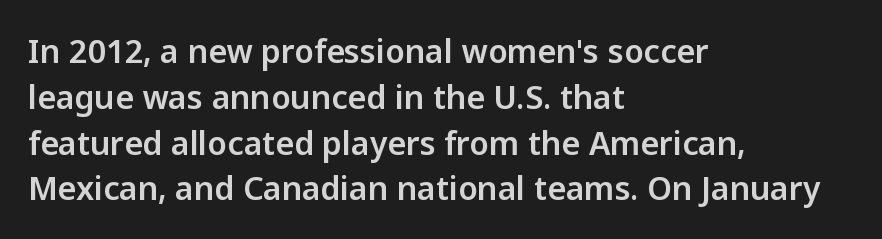
{"serif": "no", "italic": "no", "width": "normal", "stroke_contrast": "low", "x_height": "medium", "monospaced": "no", "underline": "no", "align": "left", "line_spacing": "normal", "line_spacing_ratio": 1.43, "letter_spacing": "normal", "letter_spacing_em": 0.0, "glyph_px": 32}
